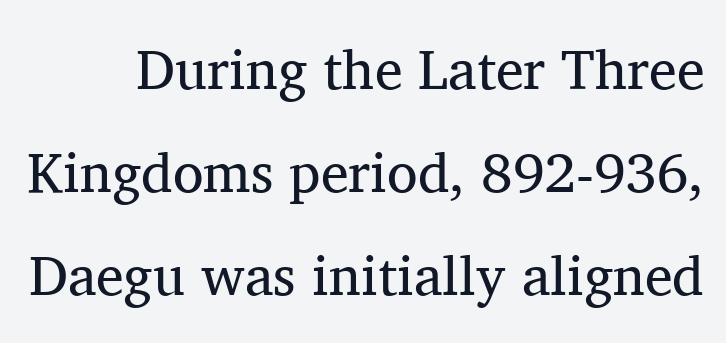
The rendering shows small feet on the letterforms — a serif design. Does the lettering tilt? It doesn't — this is upright. The letters advance in unequal steps, a hallmark of proportional type. A light-to-regular cut is what we see here.
